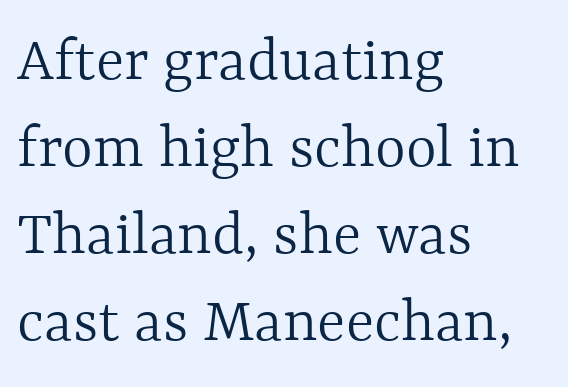
The image shows 66 px light type, upright; set left-aligned, normal line spacing (1.32x), normal letter spacing, not underlined; a medium x-height.
